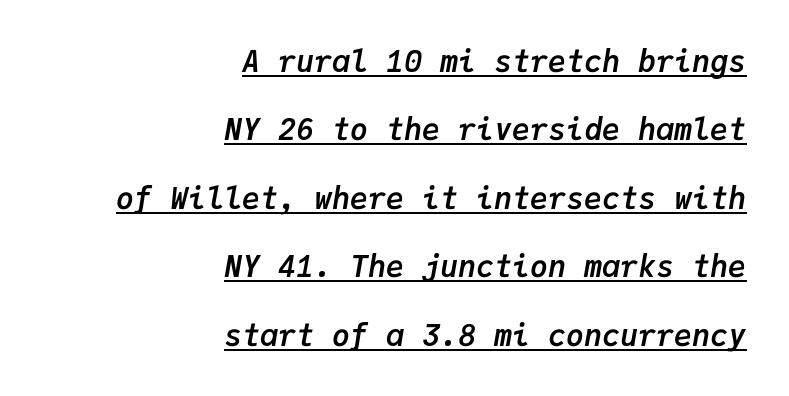
Q: Is the text bold? A: Yes.
Q: Is the text italic (slanted)? A: Yes, it leans right by about 9 degrees.
Q: Is the text underlined? A: Yes.
Q: How is the paragraph aligned? A: Right-aligned.
Q: Is the spacing between letters normal or unusually wide? A: Normal.
Q: Is the spacing between lines tight, normal or loose? A: Loose.
Q: Width (condensed, normal, or wide)? A: Normal.
Q: Stroke contrast? A: Low.
Q: x-height? A: Medium.
Q: Monospaced? A: Yes.
